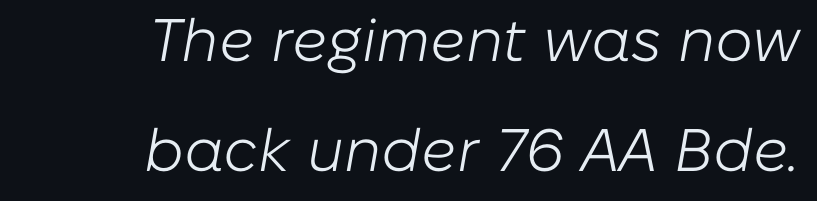
{"italic": "yes", "lean": "right", "slant_degrees": 10, "bold": "no", "weight": "light", "width": "normal", "stroke_contrast": "low", "x_height": "medium", "monospaced": "no", "underline": "no", "align": "right", "line_spacing_ratio": 1.84, "letter_spacing": "normal", "letter_spacing_em": 0.0, "glyph_px": 60}
